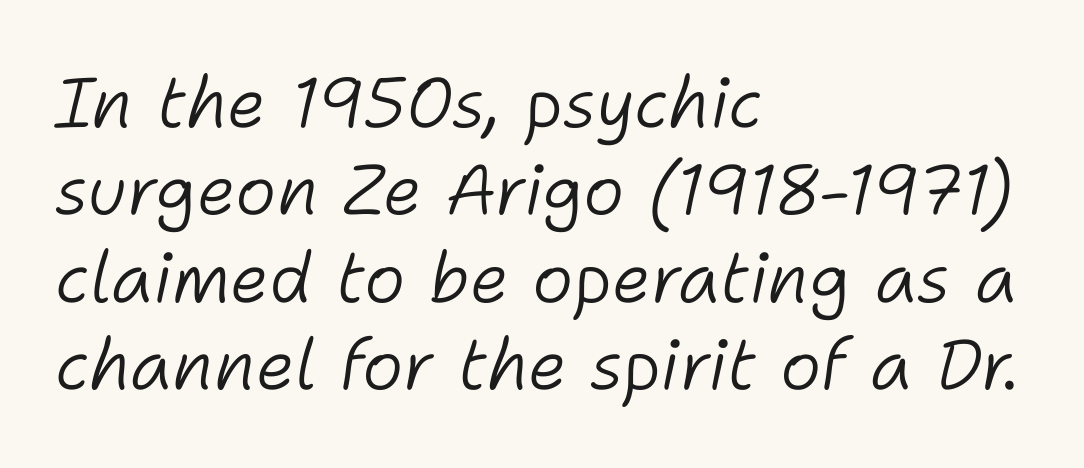
Looking at the ascenders, they clearly lean. The typesetting does not lean heavy: it is not bold. A student would call this left alignment; a typographer would say flush left, rag right. Is the letter spacing exaggerated? No — it looks like the ordinary default. Note the varied advance widths — an 'i' is clearly narrower than an 'm'.
